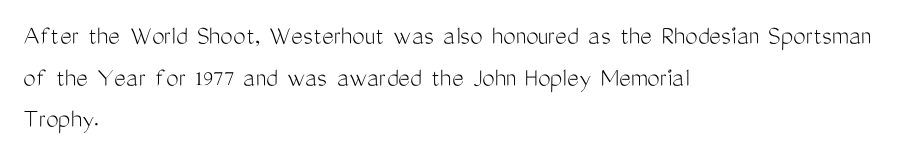
Q: Is the text bold? A: No.
Q: Is the text italic (slanted)? A: No, it is upright.
Q: Is the typeface a serif or a sans-serif typeface? A: Sans-serif.
Q: Is the text underlined? A: No.
Q: How is the paragraph aligned? A: Left-aligned.
Q: Is the spacing between letters normal or unusually wide? A: Normal.
Q: Is the spacing between lines tight, normal or loose? A: Normal.
Q: Width (condensed, normal, or wide)? A: Condensed.
Q: Stroke contrast? A: Medium.
Q: x-height? A: Medium.
Q: Monospaced? A: No.
